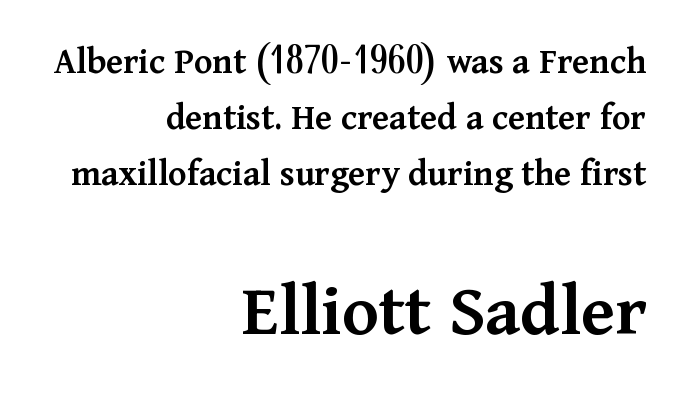
{"serif": "yes", "italic": "no", "bold": "semi", "weight": "semibold", "width": "normal", "stroke_contrast": "medium", "x_height": "medium", "monospaced": "no", "underline": "no", "align": "right", "line_spacing": "normal", "line_spacing_ratio": 1.48, "letter_spacing": "normal", "letter_spacing_em": 0.0, "larger_block": "second", "size_ratio": 2.0, "glyph_px": 76}
